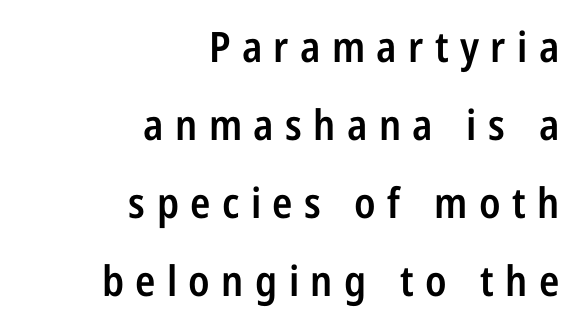
{"serif": "no", "italic": "no", "bold": "semi", "weight": "semibold", "width": "condensed", "stroke_contrast": "low", "x_height": "medium", "monospaced": "no", "underline": "no", "align": "right", "line_spacing_ratio": 1.86, "letter_spacing": "wide", "letter_spacing_em": 0.27, "glyph_px": 42}
